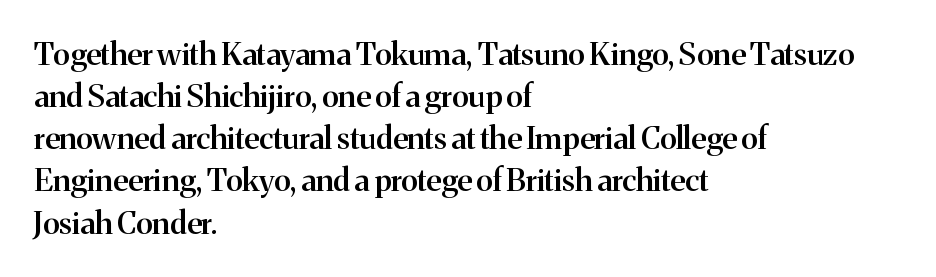
{"serif": "yes", "italic": "no", "bold": "semi", "weight": "semibold", "width": "normal", "stroke_contrast": "medium", "x_height": "medium", "monospaced": "no", "underline": "no", "align": "left", "line_spacing": "normal", "line_spacing_ratio": 1.36, "letter_spacing": "normal", "letter_spacing_em": 0.0, "glyph_px": 31}
